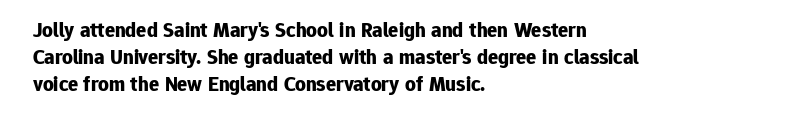
Q: Is the text bold? A: Yes.
Q: Is the text italic (slanted)? A: No, it is upright.
Q: Is the text underlined? A: No.
Q: How is the paragraph aligned? A: Left-aligned.
Q: Is the spacing between letters normal or unusually wide? A: Normal.
Q: Is the spacing between lines tight, normal or loose? A: Normal.
